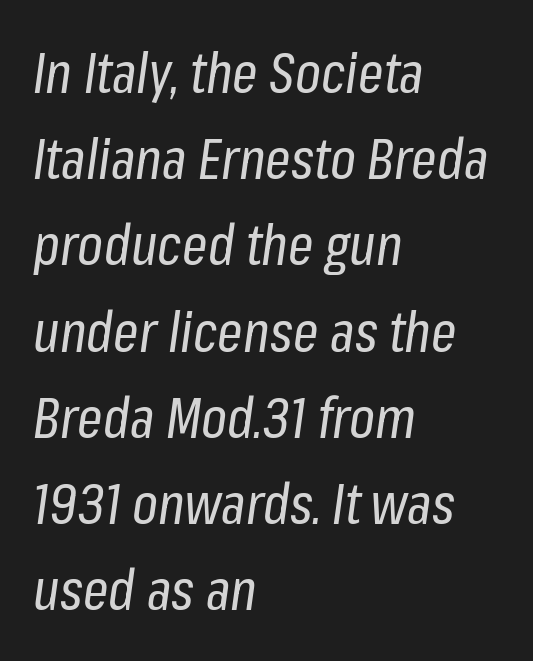
The image shows 56 px regular-weight, condensed type, italic (leaning right); set left-aligned, normal line spacing (1.54x), normal letter spacing, not underlined; low stroke contrast and a medium x-height.
